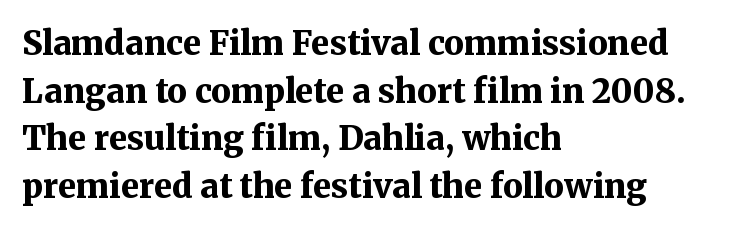
The image shows 33 px bold serif type, upright; set left-aligned, normal line spacing (1.44x), normal letter spacing, not underlined; medium stroke contrast and a medium x-height.
